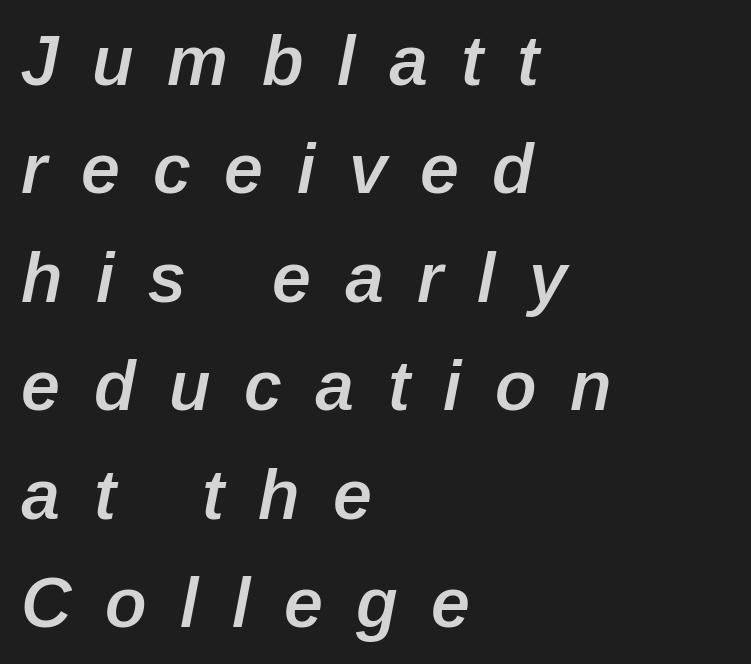
{"italic": "yes", "lean": "right", "slant_degrees": 12, "bold": "semi", "weight": "semibold", "width": "normal", "stroke_contrast": "low", "x_height": "medium", "monospaced": "no", "underline": "no", "align": "left", "line_spacing": "normal", "line_spacing_ratio": 1.55, "letter_spacing": "wide", "letter_spacing_em": 0.48, "glyph_px": 70}
